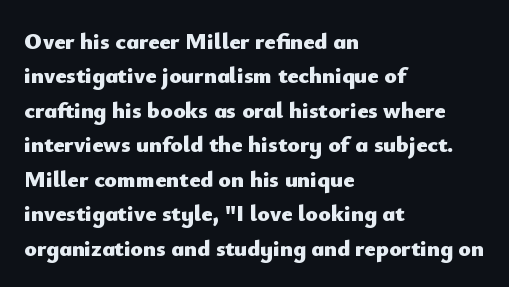
{"italic": "no", "bold": "yes", "underline": "no", "align": "left", "line_spacing": "normal", "line_spacing_ratio": 1.5, "letter_spacing": "normal", "letter_spacing_em": 0.0, "glyph_px": 23}
